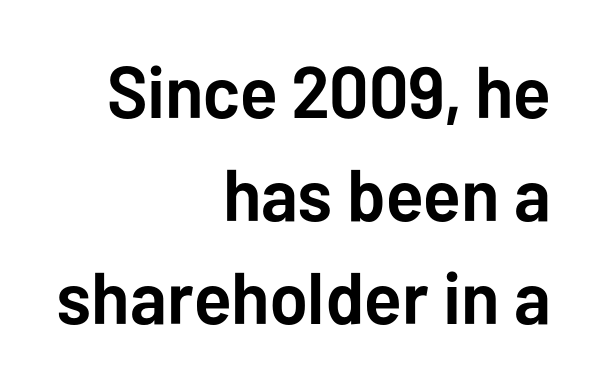
Q: Is the text bold? A: Yes.
Q: Is the text italic (slanted)? A: No, it is upright.
Q: Is the typeface a serif or a sans-serif typeface? A: Sans-serif.
Q: Is the text underlined? A: No.
Q: How is the paragraph aligned? A: Right-aligned.
Q: Is the spacing between letters normal or unusually wide? A: Normal.
Q: Is the spacing between lines tight, normal or loose? A: Normal.
Q: Width (condensed, normal, or wide)? A: Normal.
Q: Stroke contrast? A: Low.
Q: x-height? A: Medium.
Q: Monospaced? A: No.
